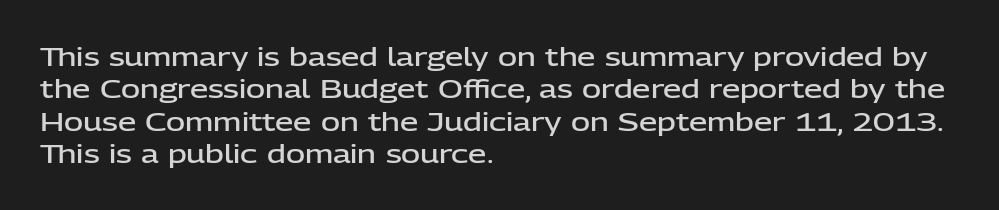
Words appear dense and cohesive because spacing is normal. On the weight axis this lands at semibold, roughly 600. The lines sit at an ordinary, default distance from one another. Any mark beneath the type? The region is blank. You can tell it's not italic because the verticals are truly vertical. The setting favours the left margin, as ordinary paragraphs usually do.
